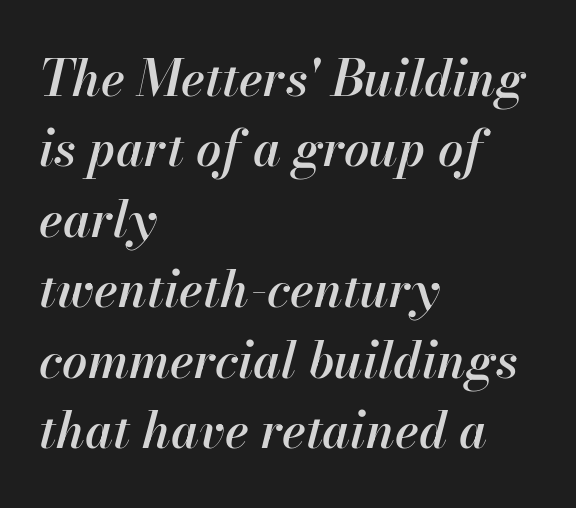
The image shows 50 px semibold type, italic (leaning right); set left-aligned, normal line spacing (1.41x), normal letter spacing, not underlined; high stroke contrast and a small x-height.
